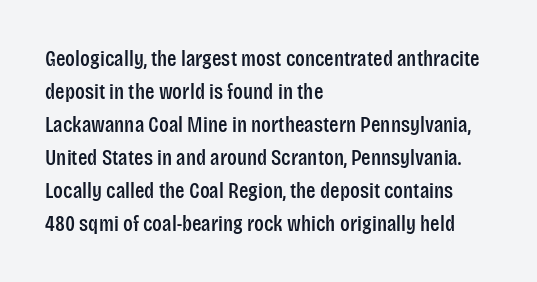
Q: Is the text italic (slanted)? A: No, it is upright.
Q: Is the text underlined? A: No.
Q: How is the paragraph aligned? A: Left-aligned.
Q: Is the spacing between letters normal or unusually wide? A: Normal.
Q: Is the spacing between lines tight, normal or loose? A: Normal.
